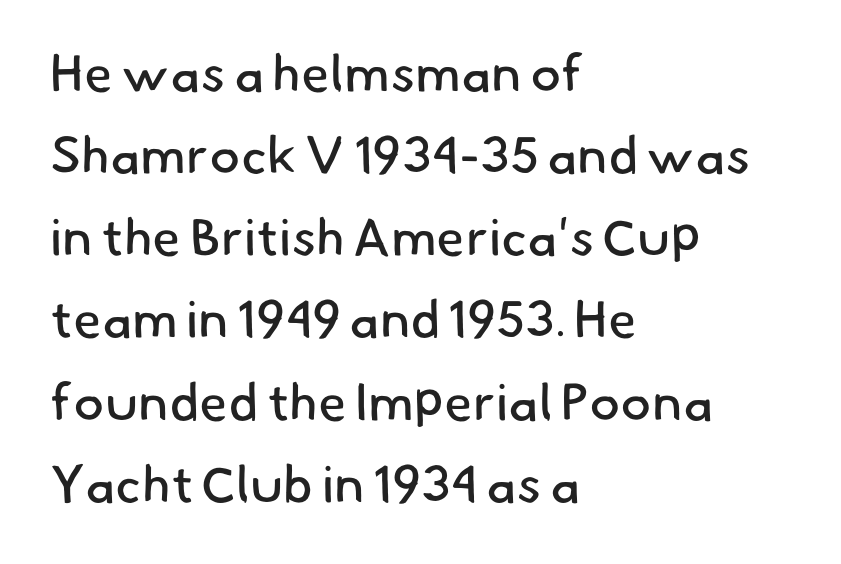
Character widths vary here, with narrow letters taking less room than wide ones. The block of text has a typical density, with ordinary space between rows. A clean baseline with only descenders dipping below it. One-word summary of the alignment: left.
